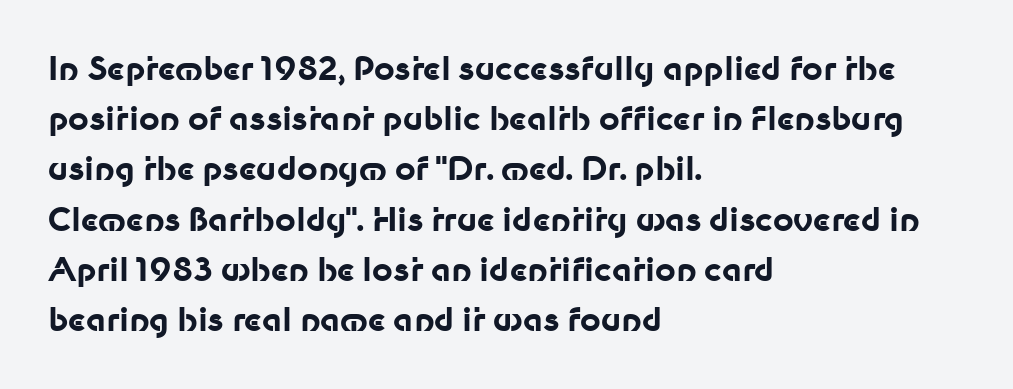
The line texture is even and compact thanks to regular tracking. Line starts are locked; line ends wander. The rendering uses natural spacing where letterforms have individual widths. Compared with typical paragraphs, the rows here are spaced about the same. This is the regular roman posture of the typeface.
